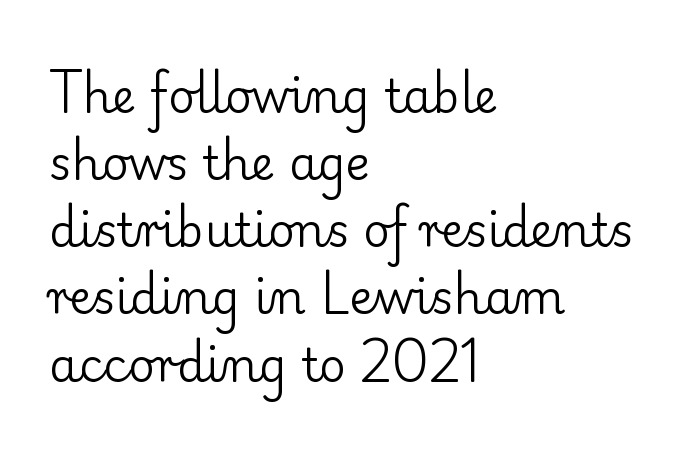
The image shows 46 px regular-weight serif type, upright; set left-aligned, normal line spacing (1.46x), normal letter spacing, not underlined; low stroke contrast and a small x-height.
